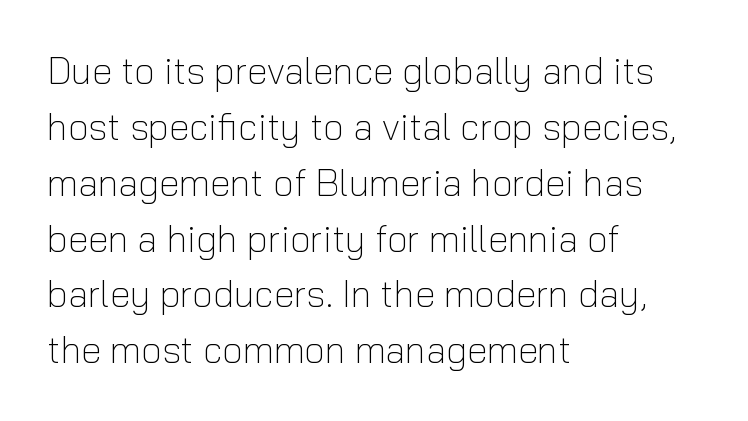
{"serif": "no", "italic": "no", "bold": "no", "weight": "light", "width": "normal", "stroke_contrast": "low", "x_height": "medium", "monospaced": "no", "underline": "no", "align": "left", "line_spacing": "normal", "line_spacing_ratio": 1.51, "letter_spacing": "normal", "letter_spacing_em": 0.0, "glyph_px": 37}
